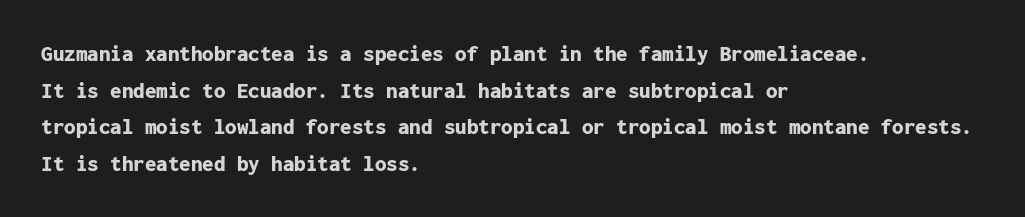
Q: Is the text bold? A: Yes.
Q: Is the text italic (slanted)? A: No, it is upright.
Q: Is the text underlined? A: No.
Q: How is the paragraph aligned? A: Left-aligned.
Q: Is the spacing between letters normal or unusually wide? A: Normal.
Q: Is the spacing between lines tight, normal or loose? A: Normal.
